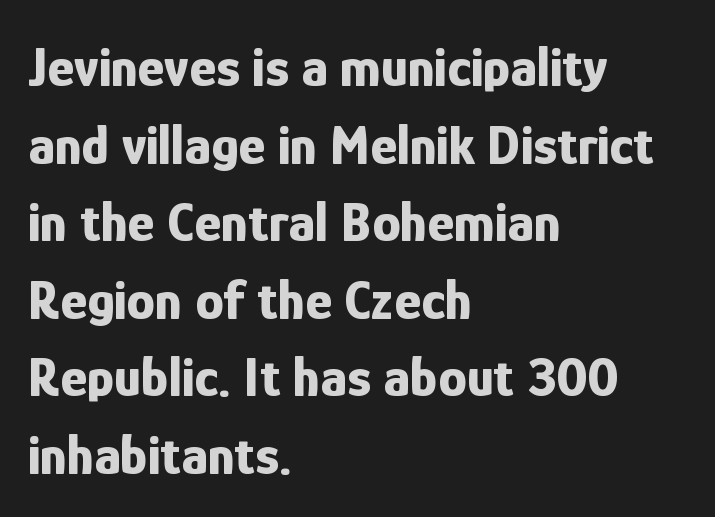
Regular leading. Is this a fixed-width face? No — the glyphs have proportional, varying widths. Tall strokes in this sample are plumb rather than angled. This sample uses a sans-serif face. Weight: bold.
